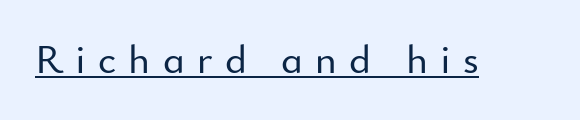
The image shows 41 px sans-serif type, upright; set unusually wide letter spacing (+0.3 em), underlined; low stroke contrast and a small x-height.
